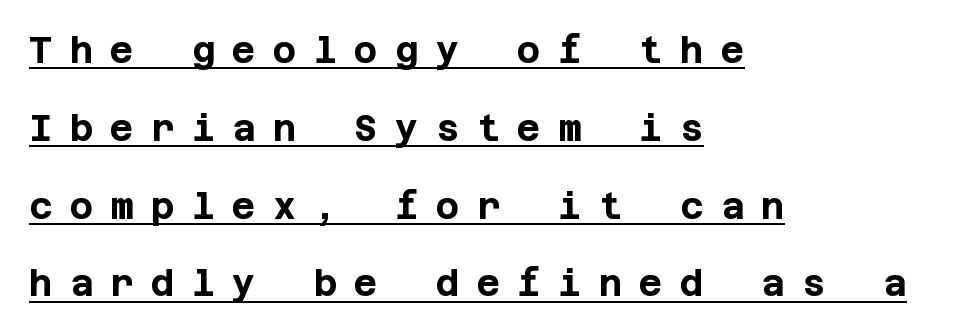
The image shows 36 px bold sans-serif type, upright; set left-aligned, loose line spacing (2.16x), unusually wide letter spacing (+0.48 em), underlined; low stroke contrast and a large x-height.
